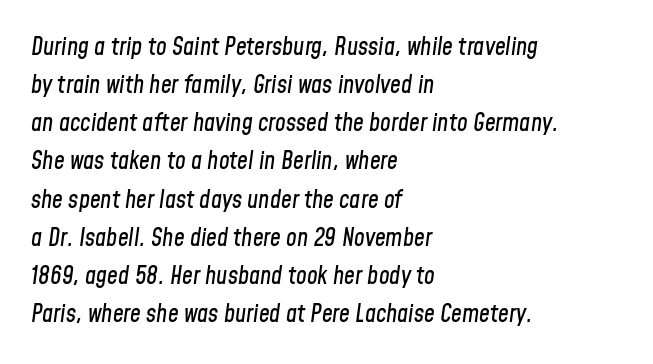
Q: Is the text italic (slanted)? A: Yes, it leans right by about 8 degrees.
Q: Is the text underlined? A: No.
Q: How is the paragraph aligned? A: Left-aligned.
Q: Is the spacing between letters normal or unusually wide? A: Normal.
Q: Is the spacing between lines tight, normal or loose? A: Normal.
